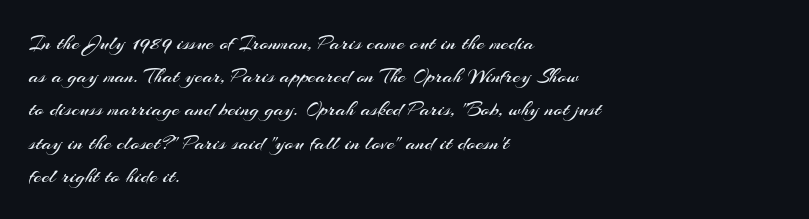
Q: Is the text bold? A: No.
Q: Is the text italic (slanted)? A: Yes.
Q: Is the text underlined? A: No.
Q: How is the paragraph aligned? A: Left-aligned.
Q: Is the spacing between letters normal or unusually wide? A: Normal.
Q: Is the spacing between lines tight, normal or loose? A: Normal.
